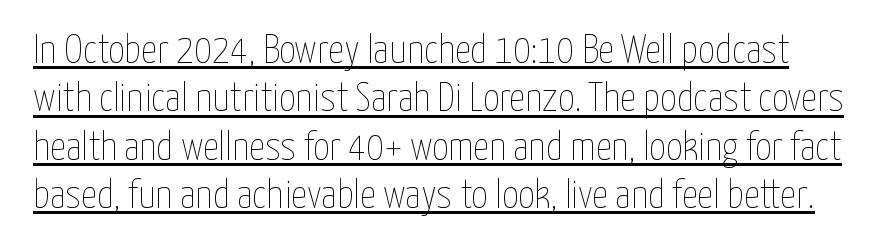
The image shows 40 px thin, condensed type, upright; set line spacing 1.21x, normal letter spacing, underlined; low stroke contrast and a medium x-height.
